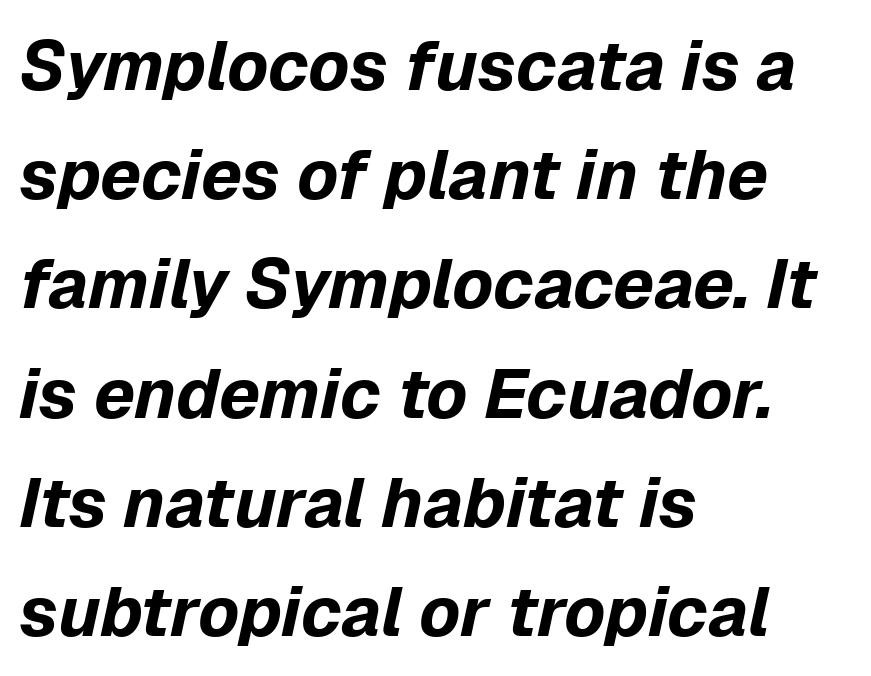
The image shows 70 px bold type, italic (leaning right); set left-aligned, normal line spacing (1.56x), normal letter spacing, not underlined; low stroke contrast and a medium x-height.
